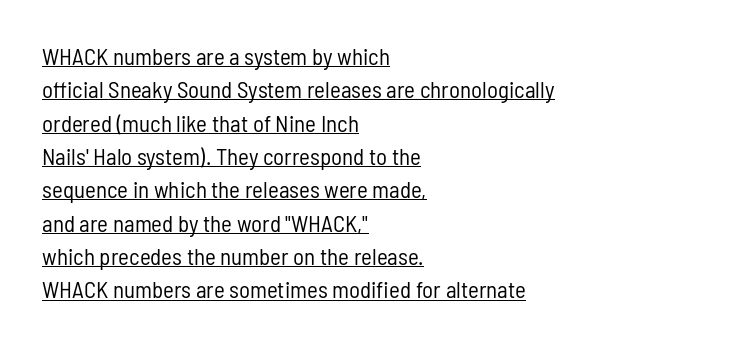
The image shows 23 px text type, upright; set left-aligned, normal line spacing (1.45x), normal letter spacing, underlined.
